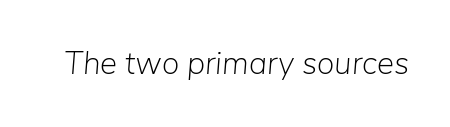
This reads as an unemphasized weight, regular at the heaviest. Varying glyph widths throughout — classic text-font behaviour. Compared with typical body copy, the letter spacing here is the same. Anything drawn beneath the words? Only blank space. The typography opts for an oblique posture over an upright one.
